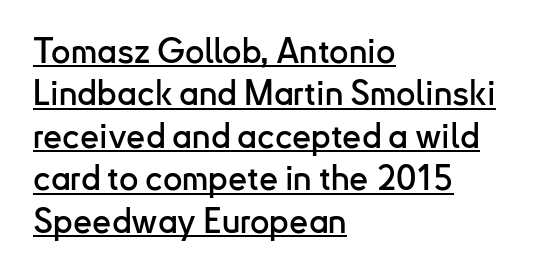
Q: Is the text italic (slanted)? A: No, it is upright.
Q: Is the typeface a serif or a sans-serif typeface? A: Sans-serif.
Q: Is the text underlined? A: Yes.
Q: How is the paragraph aligned? A: Left-aligned.
Q: Is the spacing between letters normal or unusually wide? A: Normal.
Q: Is the spacing between lines tight, normal or loose? A: Normal.
Q: Width (condensed, normal, or wide)? A: Normal.
Q: Stroke contrast? A: Low.
Q: x-height? A: Small.
Q: Monospaced? A: No.
